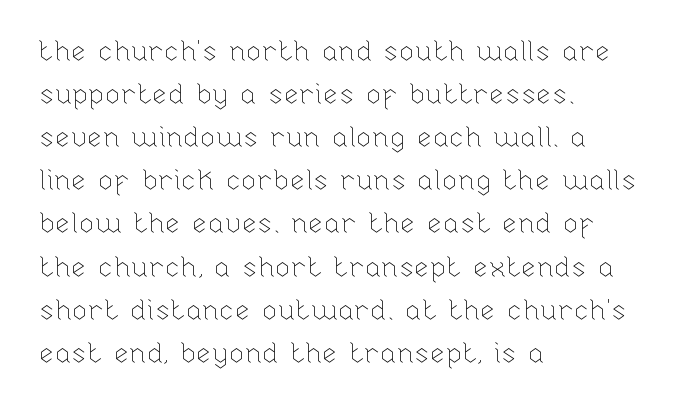
{"italic": "no", "bold": "no", "weight": "thin", "width": "normal", "stroke_contrast": "low", "x_height": "medium", "monospaced": "no", "underline": "no", "align": "left", "line_spacing": "normal", "line_spacing_ratio": 1.54, "letter_spacing": "normal", "letter_spacing_em": 0.0, "glyph_px": 28}
